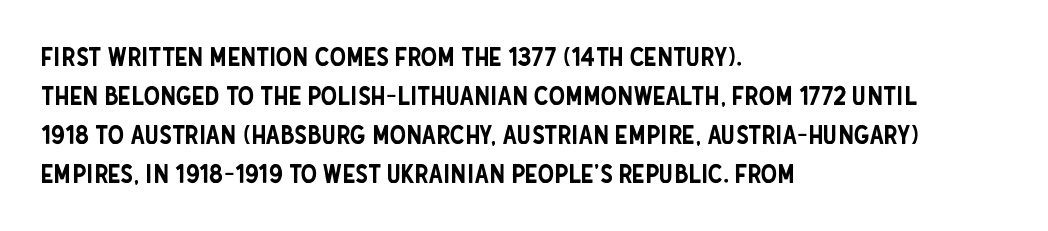
The image shows 26 px text type, upright; set left-aligned, normal line spacing (1.5x), normal letter spacing, not underlined.
